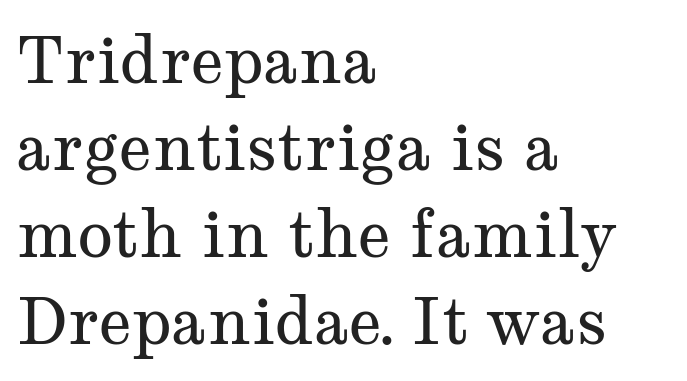
The image shows 65 px regular-weight, wide serif type, upright; set left-aligned, normal line spacing (1.34x), normal letter spacing, not underlined; medium stroke contrast and a medium x-height.
